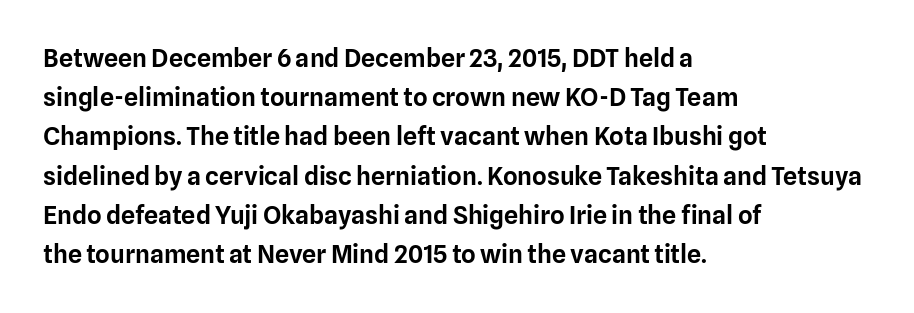
The image shows 25 px text type, upright; set left-aligned, normal line spacing (1.57x), normal letter spacing, not underlined.
